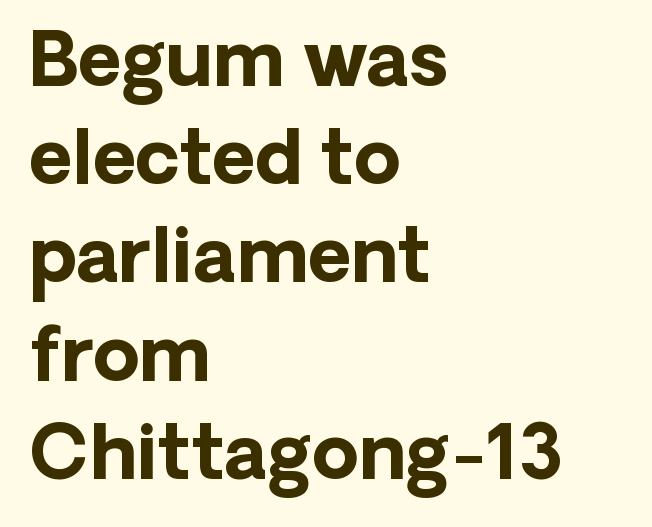
Q: Is the text bold? A: Yes.
Q: Is the text italic (slanted)? A: No, it is upright.
Q: Is the typeface a serif or a sans-serif typeface? A: Sans-serif.
Q: Is the text underlined? A: No.
Q: How is the paragraph aligned? A: Left-aligned.
Q: Is the spacing between letters normal or unusually wide? A: Normal.
Q: Is the spacing between lines tight, normal or loose? A: Normal.
Q: Width (condensed, normal, or wide)? A: Normal.
Q: Stroke contrast? A: Low.
Q: x-height? A: Medium.
Q: Monospaced? A: No.
